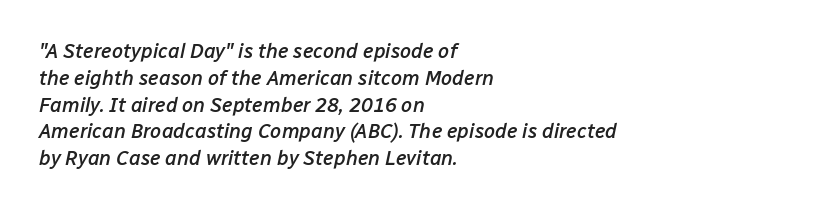
Q: Is the text bold? A: Semi-bold.
Q: Is the text italic (slanted)? A: Yes, it leans right by about 12 degrees.
Q: Is the text underlined? A: No.
Q: How is the paragraph aligned? A: Left-aligned.
Q: Is the spacing between letters normal or unusually wide? A: Normal.
Q: Is the spacing between lines tight, normal or loose? A: Normal.
